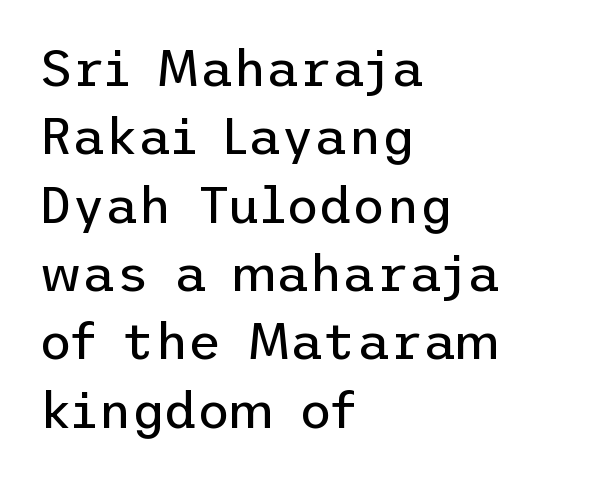
Q: Is the text bold? A: No.
Q: Is the text italic (slanted)? A: No, it is upright.
Q: Is the typeface a serif or a sans-serif typeface? A: Sans-serif.
Q: Is the text underlined? A: No.
Q: How is the paragraph aligned? A: Left-aligned.
Q: Is the spacing between letters normal or unusually wide? A: Normal.
Q: Is the spacing between lines tight, normal or loose? A: Normal.
Q: Width (condensed, normal, or wide)? A: Normal.
Q: Stroke contrast? A: Low.
Q: x-height? A: Medium.
